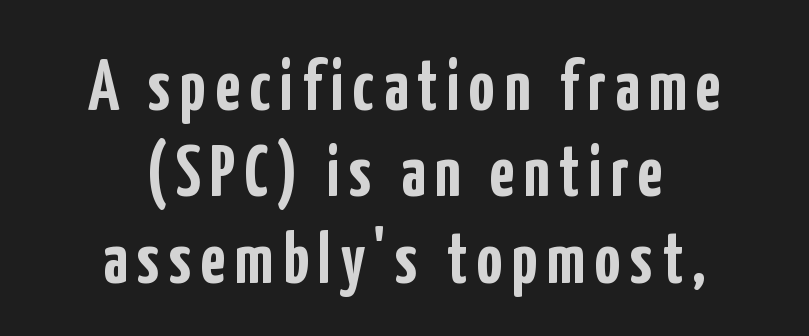
{"serif": "no", "italic": "no", "bold": "yes", "weight": "semibold", "width": "condensed", "stroke_contrast": "low", "x_height": "medium", "monospaced": "no", "underline": "no", "align": "center", "line_spacing_ratio": 1.2, "glyph_px": 72}
